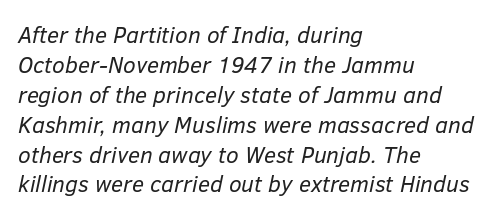
The image shows 23 px text type, italic (leaning right); set left-aligned, normal line spacing (1.3x), normal letter spacing, not underlined.
